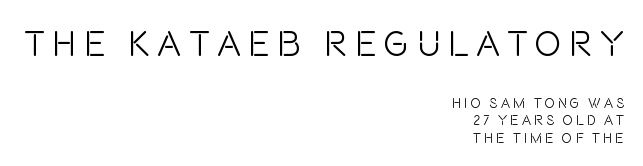
A roman cut, with each character standing at attention. The face used here is proportionally spaced, like ordinary book or web type. Short note: letters widely spaced. In terms of leading, this rendering sits right in the middle.
